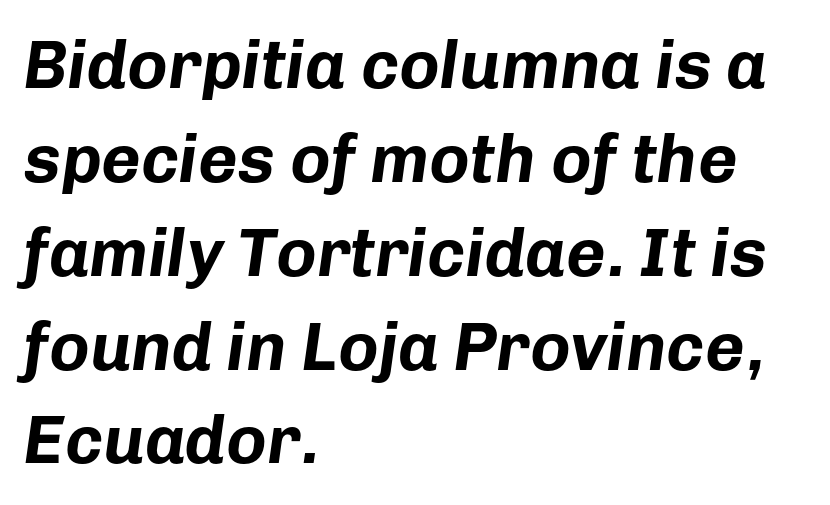
Only glyphs here, with clear space below each row. The specimen reads as italic at a glance. Each line starts at the same left margin while the right side varies. On the weight axis this lands at bold, roughly 700.
